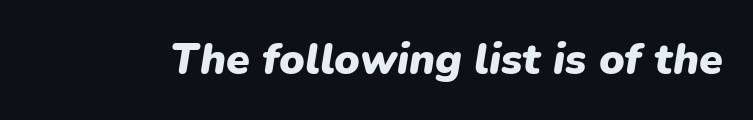
Short note: letters normally spaced. These lines are rendered in a variable-pitch font. The axis of the letterforms is tilted away from vertical. These lines carry a lot of weight — the face is fully bold. This rendering features lettering with no underline.
